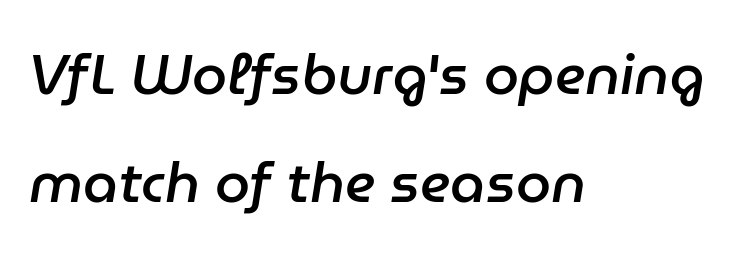
{"italic": "yes", "lean": "right", "slant_degrees": 9, "bold": "semi", "weight": "semibold", "width": "normal", "stroke_contrast": "low", "x_height": "medium", "monospaced": "no", "underline": "no", "align": "left", "line_spacing": "loose", "line_spacing_ratio": 1.93, "letter_spacing": "normal", "letter_spacing_em": 0.0, "glyph_px": 56}
